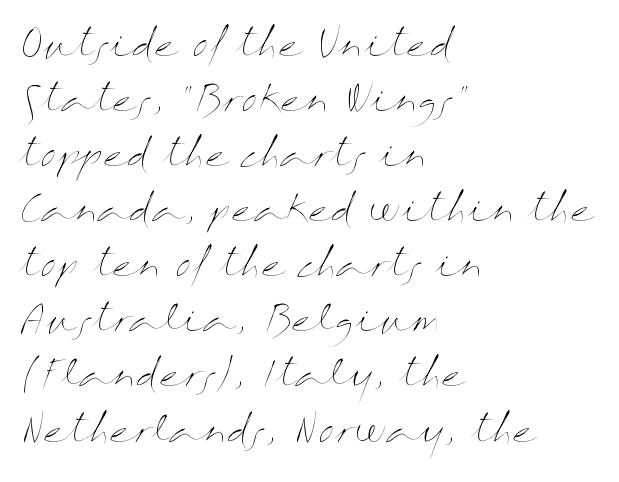
The image shows 36 px thin, wide type; set left-aligned, normal line spacing (1.53x), normal letter spacing, not underlined; medium stroke contrast and a medium x-height.
